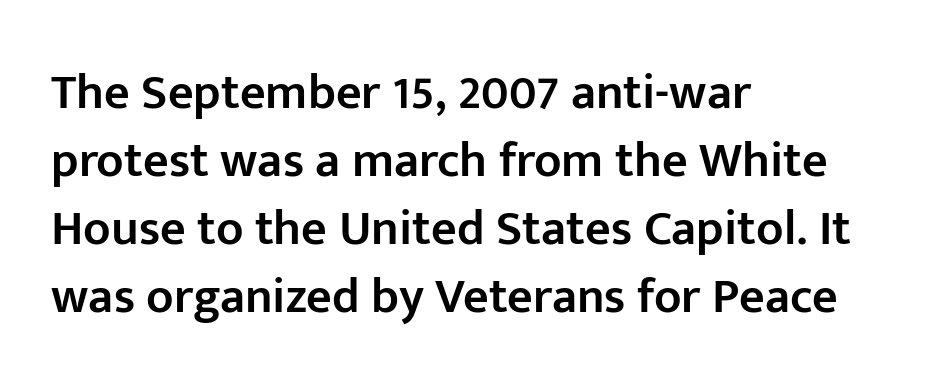
Q: Is the text bold? A: Semi-bold.
Q: Is the text italic (slanted)? A: No, it is upright.
Q: Is the typeface a serif or a sans-serif typeface? A: Sans-serif.
Q: Is the text underlined? A: No.
Q: How is the paragraph aligned? A: Left-aligned.
Q: Is the spacing between letters normal or unusually wide? A: Normal.
Q: Is the spacing between lines tight, normal or loose? A: Normal.
Q: Width (condensed, normal, or wide)? A: Normal.
Q: Stroke contrast? A: Low.
Q: x-height? A: Medium.
Q: Monospaced? A: No.
